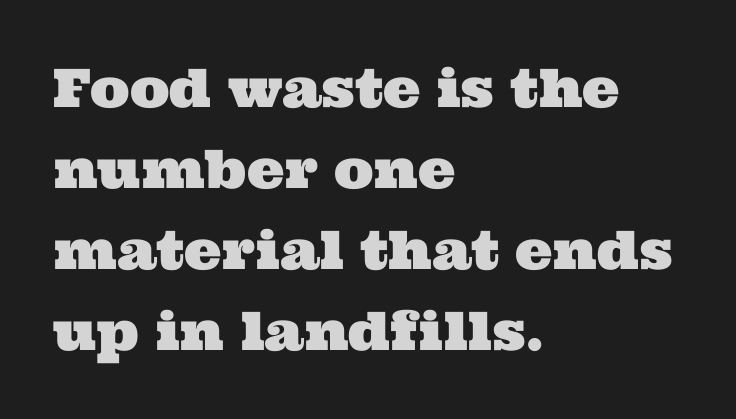
Q: Is the typeface a serif or a sans-serif typeface? A: Serif.
Q: Is the text underlined? A: No.
Q: How is the paragraph aligned? A: Left-aligned.
Q: Is the spacing between letters normal or unusually wide? A: Normal.
Q: Is the spacing between lines tight, normal or loose? A: Normal.
Q: Width (condensed, normal, or wide)? A: Wide.
Q: Stroke contrast? A: Medium.
Q: x-height? A: Medium.
Q: Monospaced? A: No.
